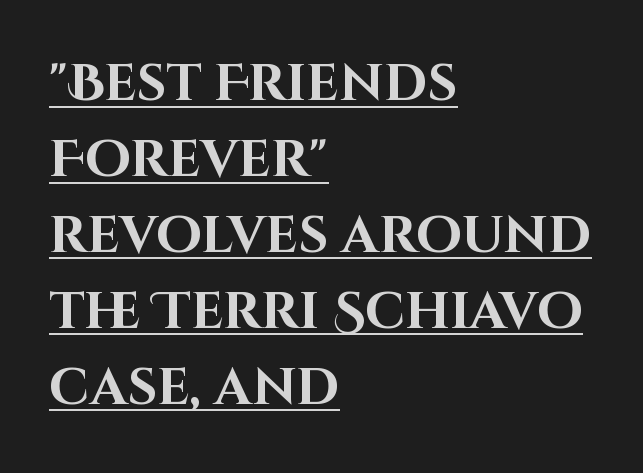
Vertically, the passage feels balanced, rows spaced as you'd expect. Teacher's note: observe the even left margin — that is flush-left alignment. These lines are rendered in a variable-pitch font. The letters are bold, with thick, heavy strokes.
